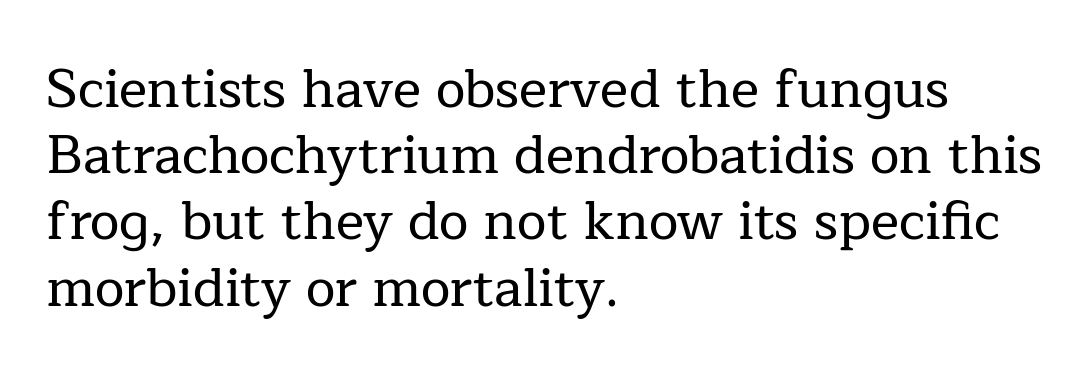
This sample uses a serif face. Regular leading. No word sits above an underline. Each word holds together tightly as a unit, with standard inter-letter gaps. The passage is arranged the way most books set body copy — flush left. When letters stand straight like this, we call the style roman or upright.
